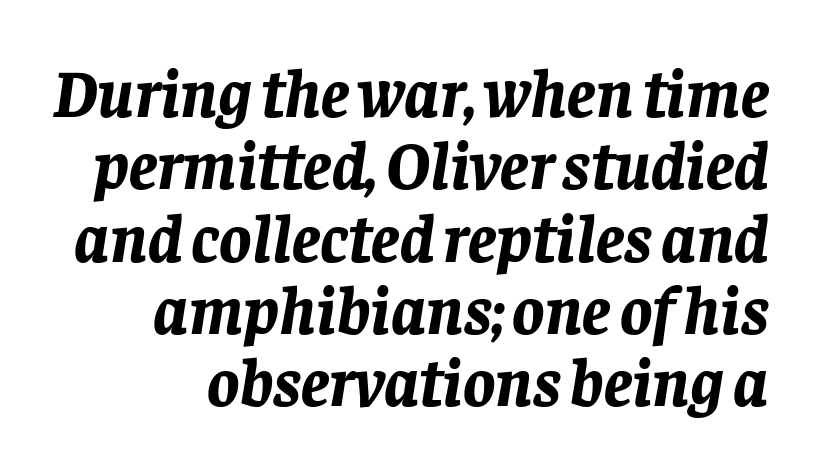
Q: Is the text bold? A: Yes.
Q: Is the text italic (slanted)? A: Yes, it leans right by about 8 degrees.
Q: Is the text underlined? A: No.
Q: Is the spacing between letters normal or unusually wide? A: Normal.
Q: Is the spacing between lines tight, normal or loose? A: Tight.
Q: Width (condensed, normal, or wide)? A: Normal.
Q: Stroke contrast? A: Low.
Q: x-height? A: Large.
Q: Monospaced? A: No.
